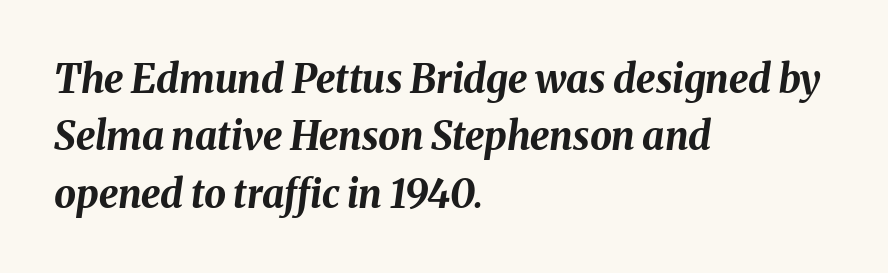
The string is rendered with underlining switched off. Emphasis-style slanted type is in use. This sample has the flowing, uneven cadence of proportional lettering. Reading down the column, the eye jumps a familiar distance to each next line. Strokes here are thick enough to call this a true bold. Casual observation: everything's shoved over to the left.
